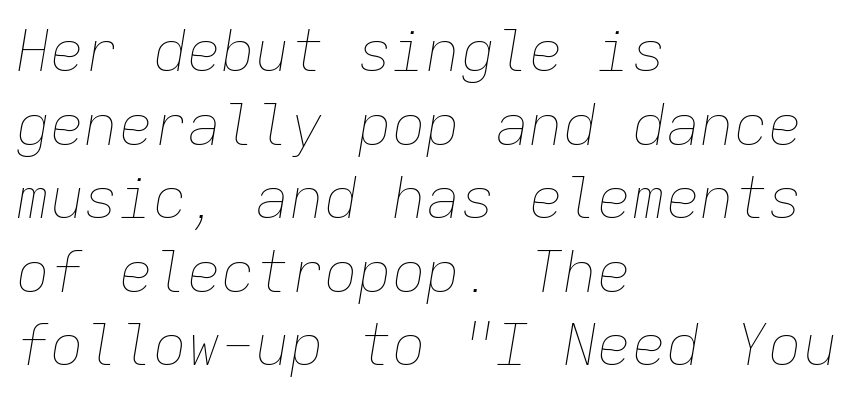
{"italic": "yes", "lean": "right", "slant_degrees": 9, "bold": "no", "weight": "thin", "width": "normal", "stroke_contrast": "low", "x_height": "medium", "monospaced": "yes", "underline": "no", "align": "left", "line_spacing": "normal", "line_spacing_ratio": 1.29, "letter_spacing": "normal", "letter_spacing_em": 0.0, "glyph_px": 57}
